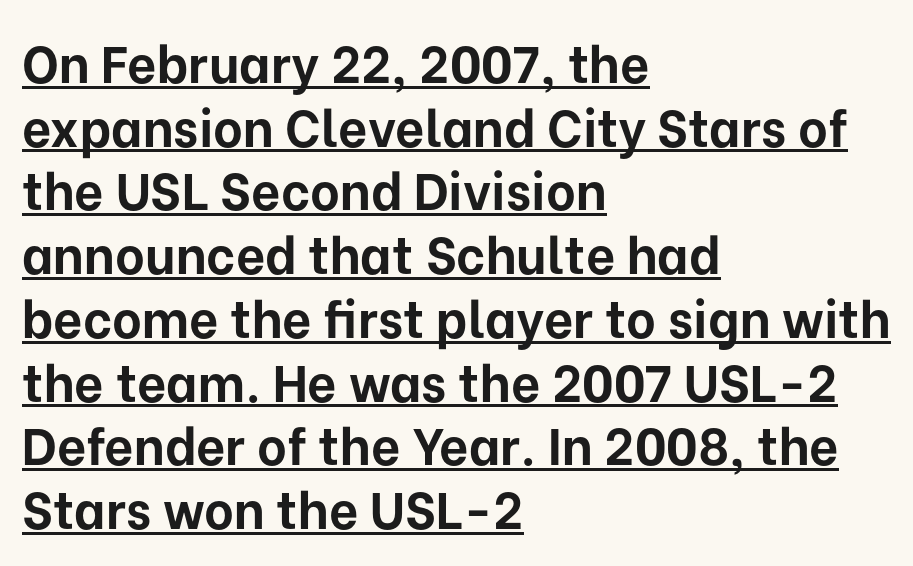
Nope, not italic — everything's standing straight. Line spacing here is normal. This sample carries an underscore along the baseline area. Does the type have serifs? No, each stem ends abruptly.
